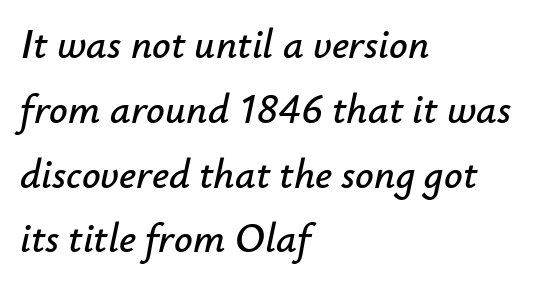
The image shows 41 px text type, italic (leaning right); set left-aligned, normal line spacing (1.58x), normal letter spacing, not underlined; low stroke contrast and a small x-height.
